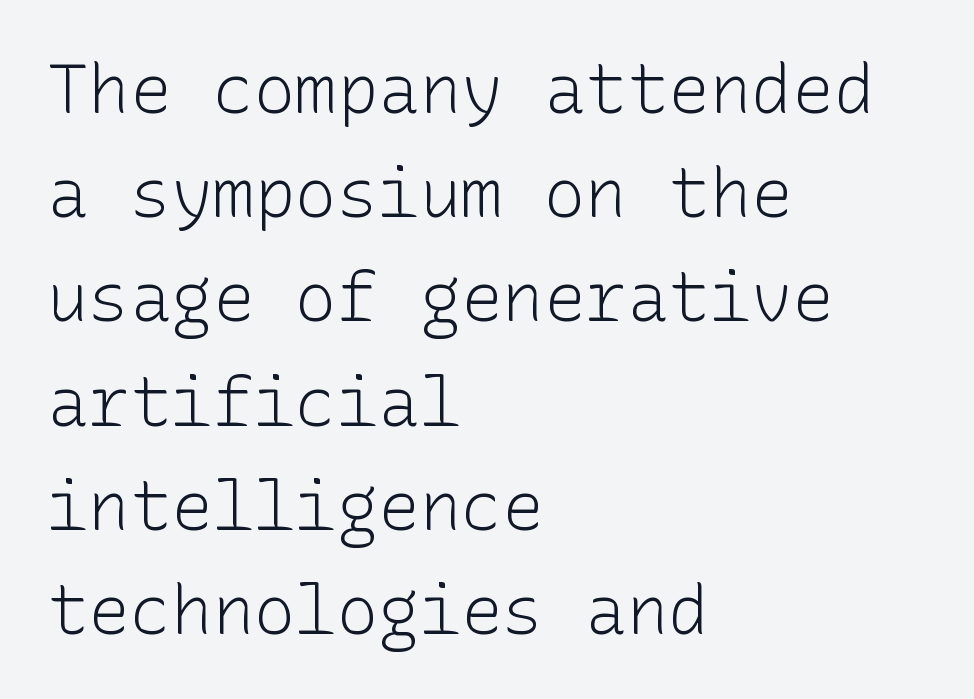
The image shows 69 px light sans-serif type, upright; set left-aligned, normal line spacing (1.51x), normal letter spacing, not underlined; low stroke contrast and a medium x-height.
